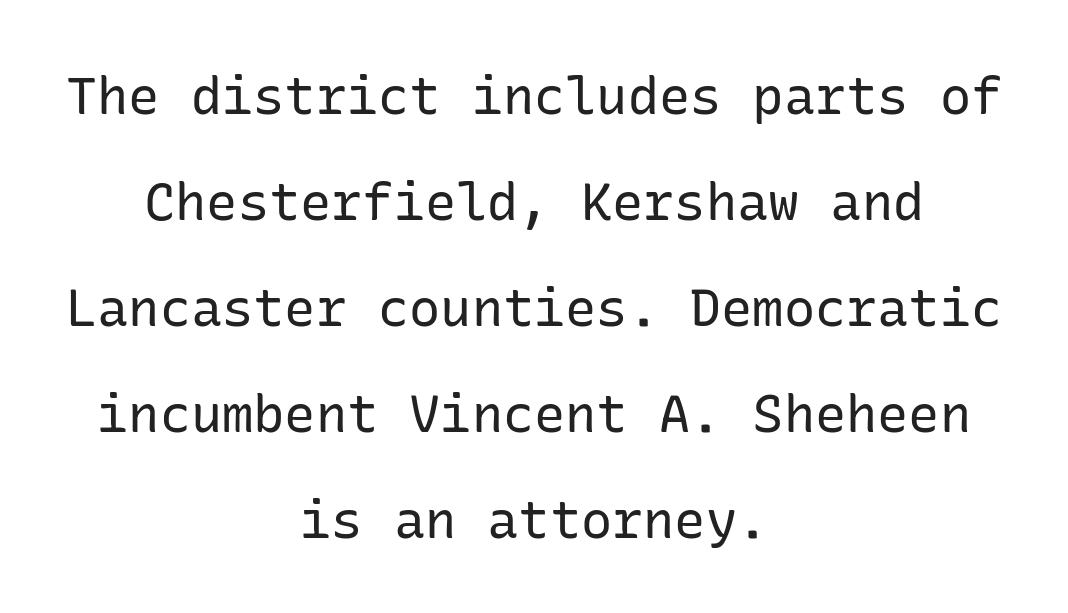
Descenders are the only things crossing below the line. The weight would be labelled regular, book, light, or lighter still. What's the leading like? Stretched, with rows far apart. Posture: straight, roman, zero tilt. A typesetter would label this face a sans.
